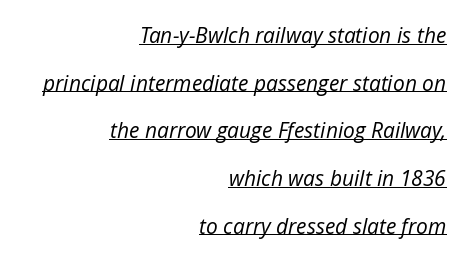
The image shows 21 px text type, italic (leaning right); set right-aligned, loose line spacing (2.27x), normal letter spacing, underlined.
